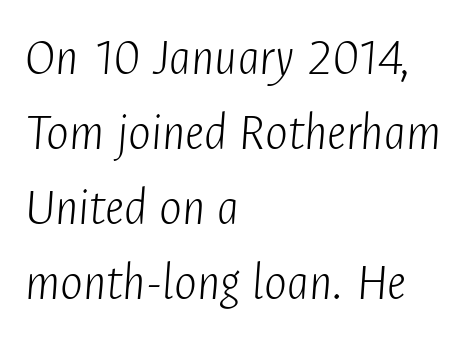
{"italic": "yes", "lean": "right", "slant_degrees": 4, "bold": "no", "weight": "light", "width": "condensed", "stroke_contrast": "low", "x_height": "medium", "monospaced": "no", "underline": "no", "align": "left", "line_spacing": "normal", "line_spacing_ratio": 1.39, "letter_spacing": "normal", "letter_spacing_em": 0.0, "glyph_px": 54}
